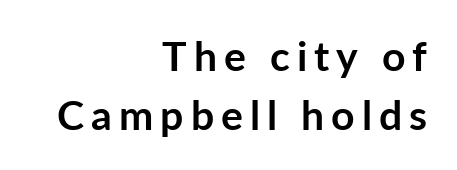
{"serif": "no", "italic": "no", "bold": "yes", "weight": "semibold", "width": "normal", "stroke_contrast": "low", "x_height": "medium", "monospaced": "no", "underline": "no", "align": "right", "line_spacing": "normal", "line_spacing_ratio": 1.44, "glyph_px": 41}
